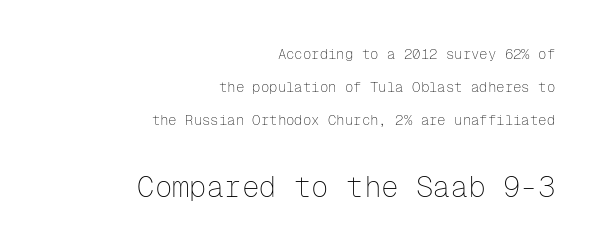
Type size steps up from the first block to the second. Does the lettering tilt? It doesn't — this is upright. A student would call this right alignment; a typographer would say flush right, rag left. Weight: in the light-to-regular range. Any mark beneath the type? The region is blank.
